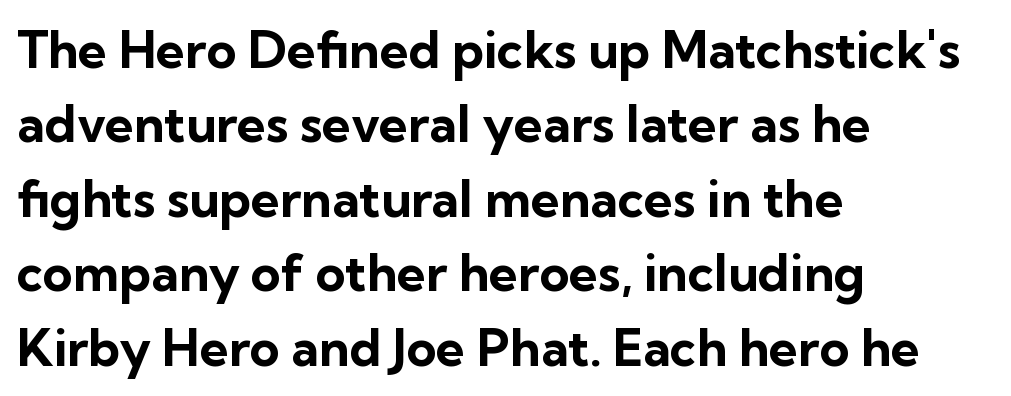
{"serif": "no", "italic": "no", "bold": "yes", "weight": "bold", "width": "normal", "stroke_contrast": "low", "x_height": "medium", "monospaced": "no", "underline": "no", "align": "left", "line_spacing": "normal", "line_spacing_ratio": 1.46, "letter_spacing": "normal", "letter_spacing_em": 0.0, "glyph_px": 51}
